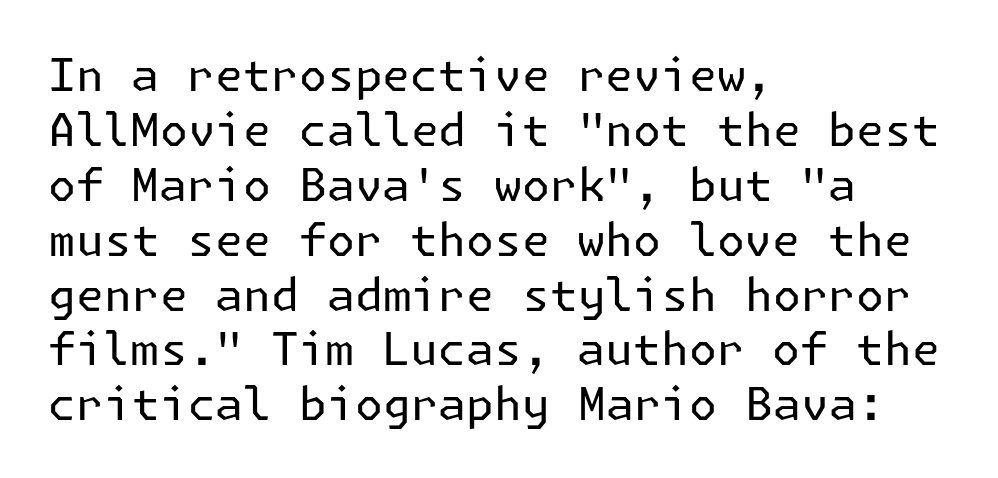
Q: Is the text bold? A: No.
Q: Is the text italic (slanted)? A: No, it is upright.
Q: Is the typeface a serif or a sans-serif typeface? A: Sans-serif.
Q: Is the text underlined? A: No.
Q: How is the paragraph aligned? A: Left-aligned.
Q: Is the spacing between letters normal or unusually wide? A: Normal.
Q: Width (condensed, normal, or wide)? A: Normal.
Q: Stroke contrast? A: Low.
Q: x-height? A: Medium.
